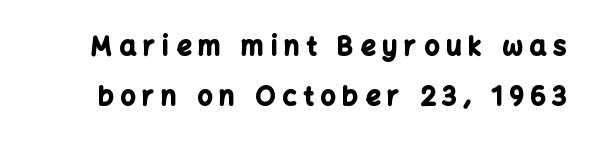
{"italic": "no", "bold": "yes", "underline": "no", "line_spacing": "loose", "line_spacing_ratio": 1.93, "letter_spacing": "wide", "letter_spacing_em": 0.28, "glyph_px": 26}
